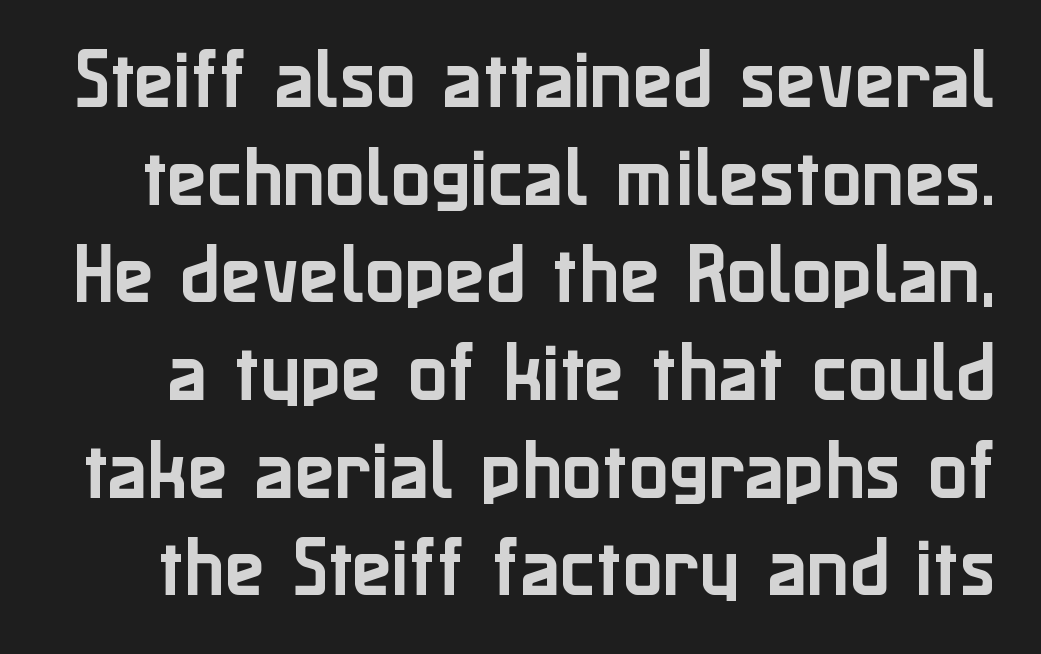
The image shows 66 px sans-serif type, upright; set normal line spacing (1.48x), normal letter spacing, not underlined; low stroke contrast and a medium x-height.
